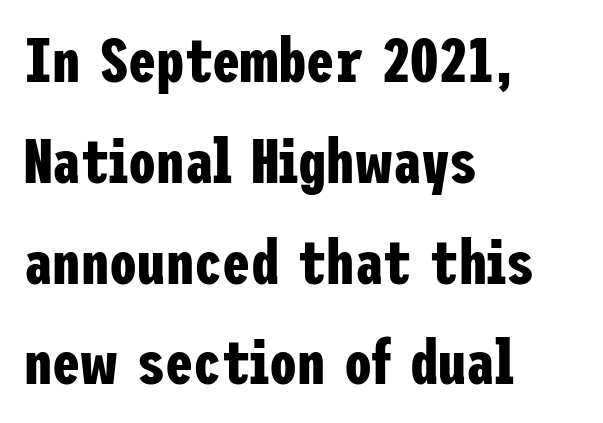
Q: Is the text bold? A: Yes.
Q: Is the text italic (slanted)? A: No, it is upright.
Q: Is the typeface a serif or a sans-serif typeface? A: Sans-serif.
Q: Is the text underlined? A: No.
Q: How is the paragraph aligned? A: Left-aligned.
Q: Is the spacing between letters normal or unusually wide? A: Normal.
Q: Is the spacing between lines tight, normal or loose? A: Normal.
Q: Width (condensed, normal, or wide)? A: Condensed.
Q: Stroke contrast? A: Low.
Q: x-height? A: Medium.
